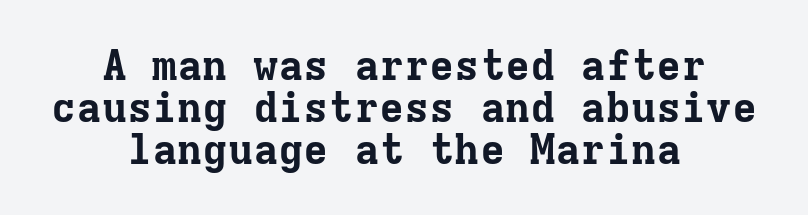
{"serif": "yes", "italic": "no", "bold": "yes", "weight": "bold", "width": "normal", "stroke_contrast": "low", "x_height": "medium", "monospaced": "yes", "underline": "no", "align": "center", "line_spacing": "tight", "line_spacing_ratio": 1.0, "letter_spacing": "normal", "letter_spacing_em": 0.0, "glyph_px": 42}
